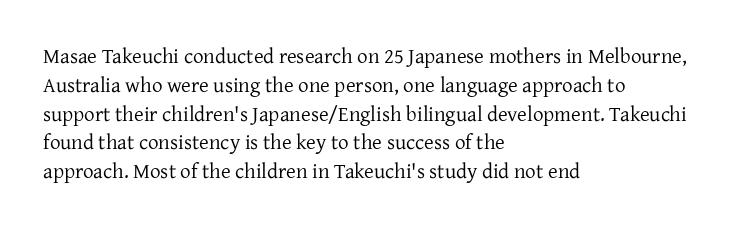
The image shows 21 px text type, upright; set left-aligned, normal line spacing (1.37x), normal letter spacing, not underlined.
